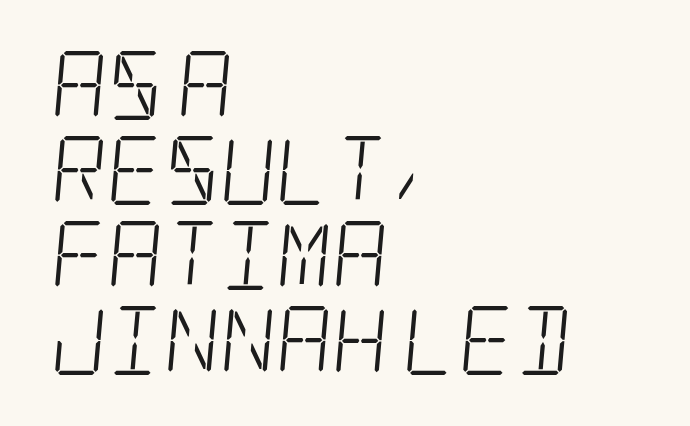
{"serif": "yes", "bold": "no", "weight": "light", "width": "condensed", "stroke_contrast": "low", "x_height": "large", "underline": "no", "align": "left", "line_spacing_ratio": 1.23, "letter_spacing": "normal", "letter_spacing_em": 0.0, "glyph_px": 69}
